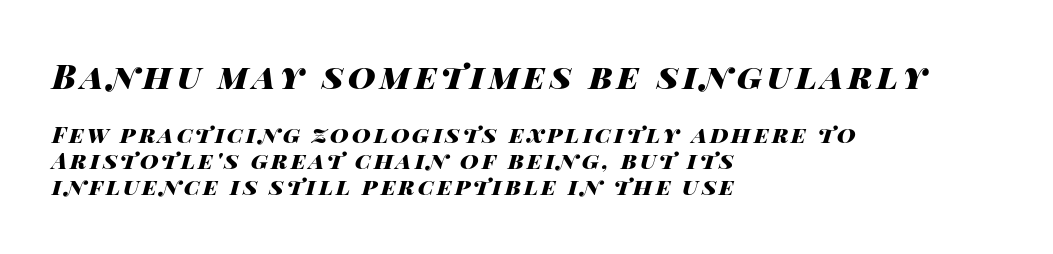
Q: Is the text bold? A: Yes.
Q: Is the text italic (slanted)? A: Yes, it leans right by about 14 degrees.
Q: Is the text underlined? A: No.
Q: How is the paragraph aligned? A: Left-aligned.
Q: Is the spacing between lines tight, normal or loose? A: Tight.
Q: Which block of text is set in a larger size, the first (top) or the second (bottom)? A: The first (top) one.
Q: Width (condensed, normal, or wide)? A: Wide.
Q: Stroke contrast? A: High.
Q: x-height? A: Large.
Q: Monospaced? A: No.
